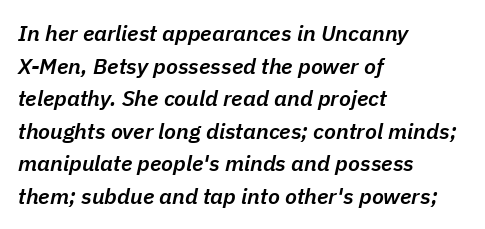
{"italic": "yes", "lean": "right", "slant_degrees": 11, "bold": "semi", "underline": "no", "align": "left", "line_spacing": "normal", "line_spacing_ratio": 1.48, "letter_spacing": "normal", "letter_spacing_em": 0.0, "glyph_px": 22}
